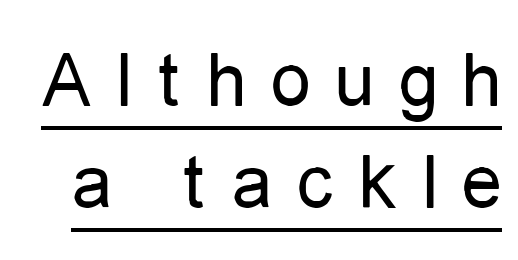
The image shows 80 px regular-weight, condensed sans-serif type, upright; set normal line spacing (1.28x), unusually wide letter spacing (+0.31 em), underlined; low stroke contrast and a medium x-height.
